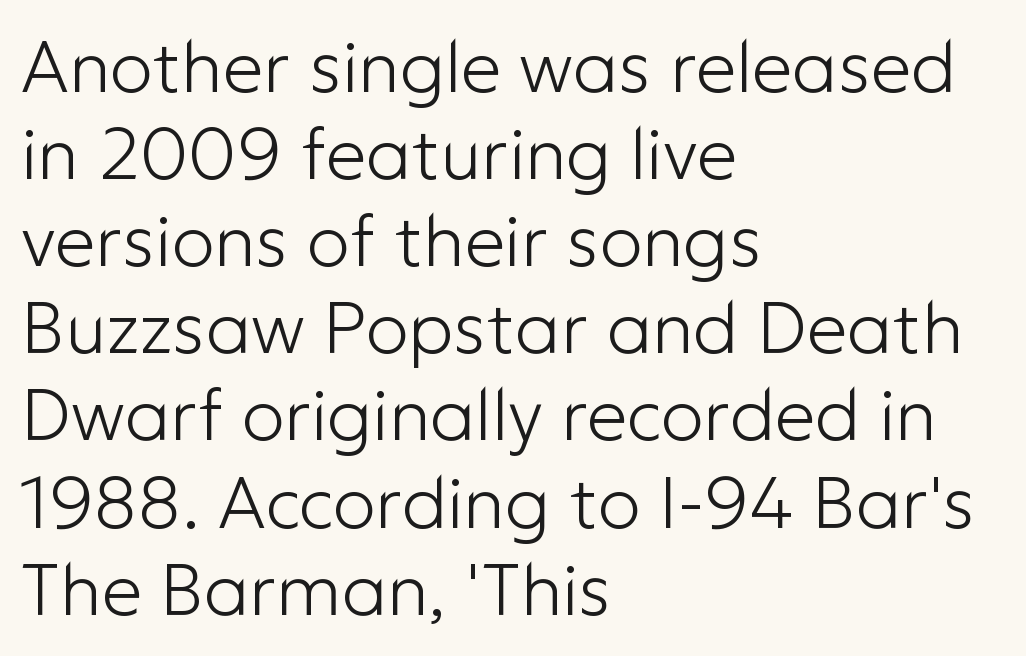
The image shows 72 px light sans-serif type, upright; set left-aligned, line spacing 1.21x, normal letter spacing, not underlined; low stroke contrast and a medium x-height.
